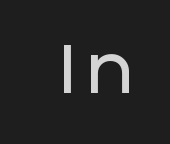
{"serif": "no", "italic": "no", "width": "normal", "stroke_contrast": "low", "x_height": "large", "monospaced": "no", "underline": "no", "align": "right", "glyph_px": 69}
